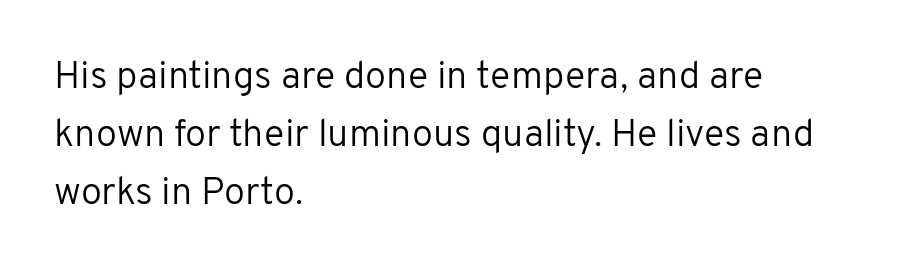
Q: Is the text bold? A: No.
Q: Is the text italic (slanted)? A: No, it is upright.
Q: Is the typeface a serif or a sans-serif typeface? A: Sans-serif.
Q: Is the text underlined? A: No.
Q: How is the paragraph aligned? A: Left-aligned.
Q: Is the spacing between letters normal or unusually wide? A: Normal.
Q: Is the spacing between lines tight, normal or loose? A: Normal.
Q: Width (condensed, normal, or wide)? A: Normal.
Q: Stroke contrast? A: Low.
Q: x-height? A: Medium.
Q: Monospaced? A: No.
